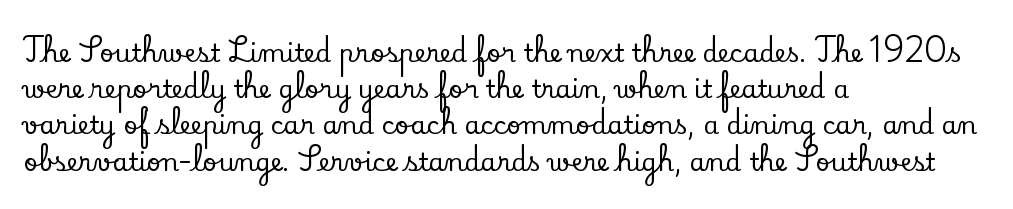
The image shows 25 px text type, upright; set left-aligned, normal line spacing (1.45x), normal letter spacing, not underlined.
